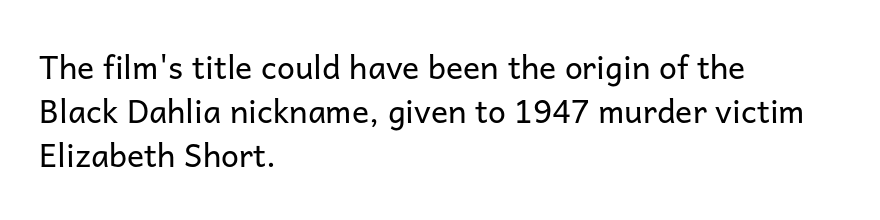
{"serif": "no", "italic": "no", "bold": "no", "weight": "regular", "width": "normal", "stroke_contrast": "low", "x_height": "medium", "monospaced": "no", "underline": "no", "align": "left", "line_spacing": "normal", "line_spacing_ratio": 1.38, "letter_spacing": "normal", "letter_spacing_em": 0.0, "glyph_px": 32}
